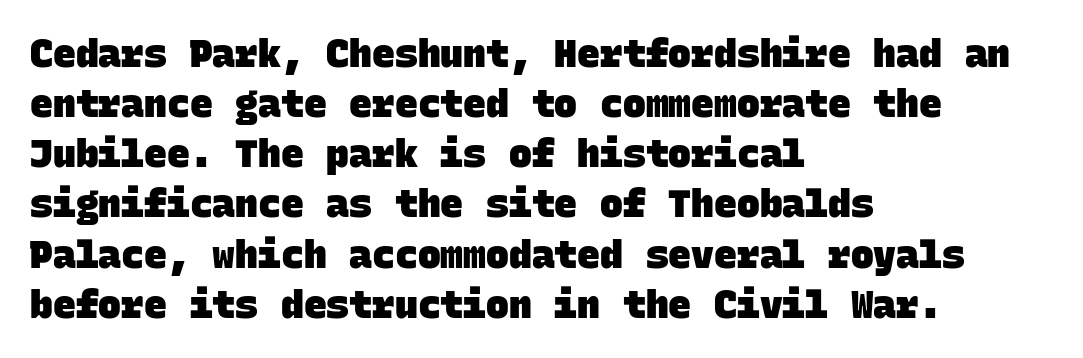
You could count columns in this text — the font is strictly monospaced. Honestly, the row spacing looks completely unremarkable. Stroke thickness is high; the sample reads as a true bold. The baseline area is clear. Every row of glyphs begins at an identical x-position on the left. The gaps between neighbouring characters are ordinary and unremarkable.
